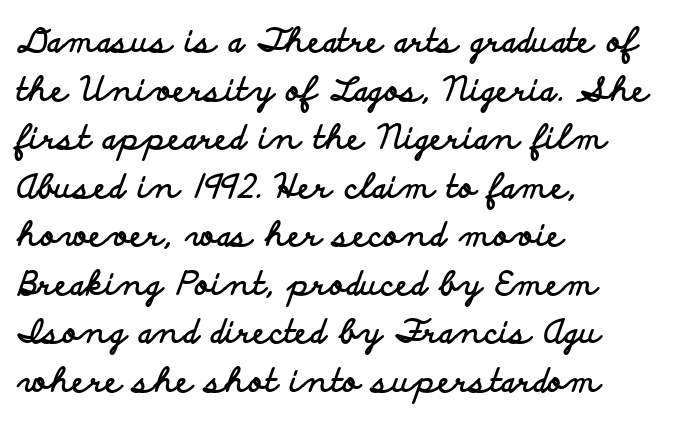
Glance below the letters and you will spot only blank space. Here the glyphs are tracked normally, forming tight word shapes. The typesetting leans heavy: a genuine bold. Looks like regular typesetting: each glyph gets only the width it needs.
